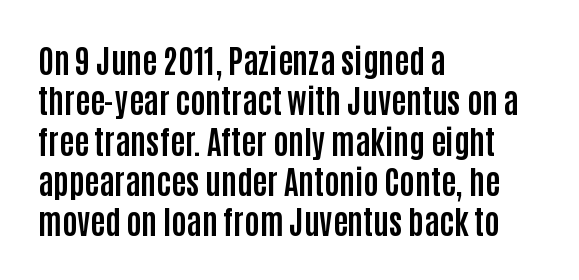
The image shows 32 px bold, condensed sans-serif type, upright; set left-aligned, normal line spacing (1.26x), normal letter spacing, not underlined; low stroke contrast and a large x-height.
